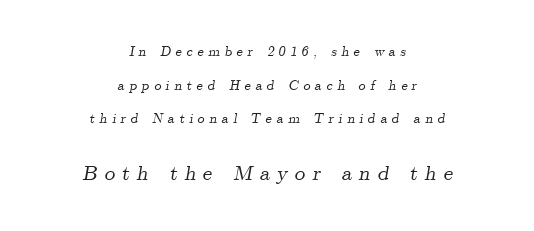
Q: Is the text italic (slanted)? A: Yes, it leans right by about 9 degrees.
Q: Is the text underlined? A: No.
Q: How is the paragraph aligned? A: Centered.
Q: Is the spacing between letters normal or unusually wide? A: Unusually wide.
Q: Is the spacing between lines tight, normal or loose? A: Loose.
Q: Which block of text is set in a larger size, the first (top) or the second (bottom)? A: The second (bottom) one.
